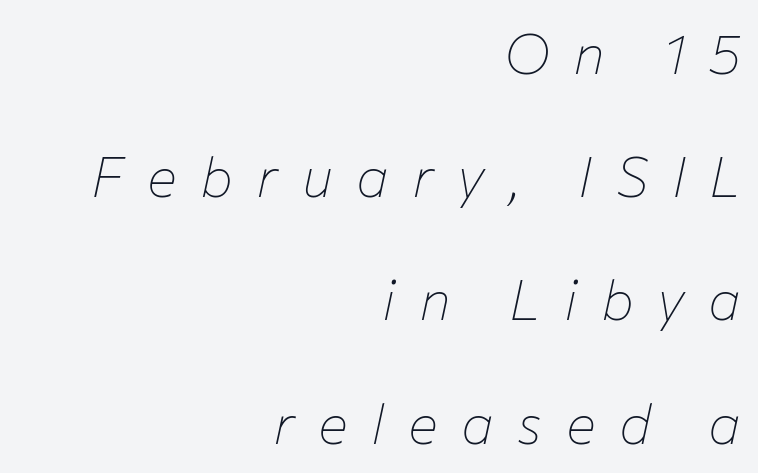
The image shows 56 px thin type, italic (leaning right); set right-aligned, loose line spacing (2.2x), unusually wide letter spacing (+0.42 em), not underlined; low stroke contrast and a medium x-height.
